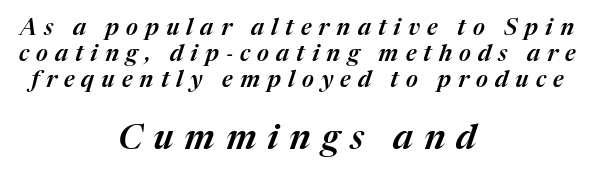
Q: Is the text italic (slanted)? A: Yes, it leans right by about 17 degrees.
Q: Is the text underlined? A: No.
Q: How is the paragraph aligned? A: Centered.
Q: Is the spacing between letters normal or unusually wide? A: Unusually wide.
Q: Is the spacing between lines tight, normal or loose? A: Tight.
Q: Which block of text is set in a larger size, the first (top) or the second (bottom)? A: The second (bottom) one.
Q: Width (condensed, normal, or wide)? A: Normal.
Q: Stroke contrast? A: Medium.
Q: x-height? A: Medium.
Q: Monospaced? A: No.
